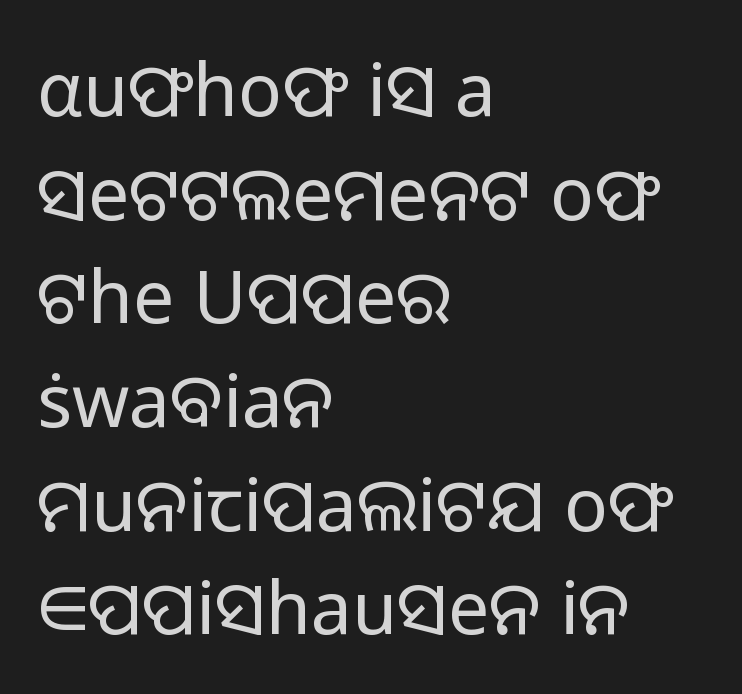
The image shows 73 px light sans-serif type, upright; set left-aligned, normal line spacing (1.42x), normal letter spacing, not underlined; low stroke contrast and a medium x-height.
